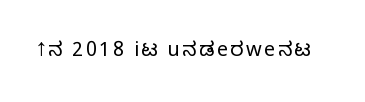
The type sits square on the baseline with zero lean. The strip under each line holds only bare page. Is the stroke heavy? The answer is a plain regular-or-lighter.
